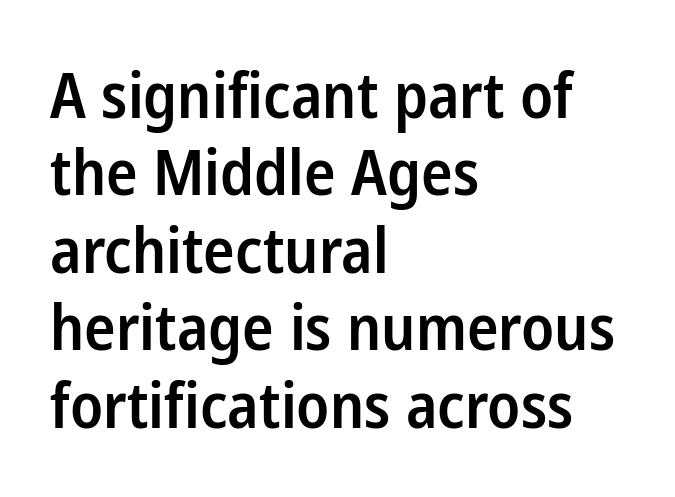
{"serif": "no", "italic": "no", "bold": "semi", "weight": "semibold", "width": "condensed", "stroke_contrast": "low", "x_height": "medium", "monospaced": "no", "underline": "no", "align": "left", "line_spacing_ratio": 1.23, "letter_spacing": "normal", "letter_spacing_em": 0.0, "glyph_px": 63}
